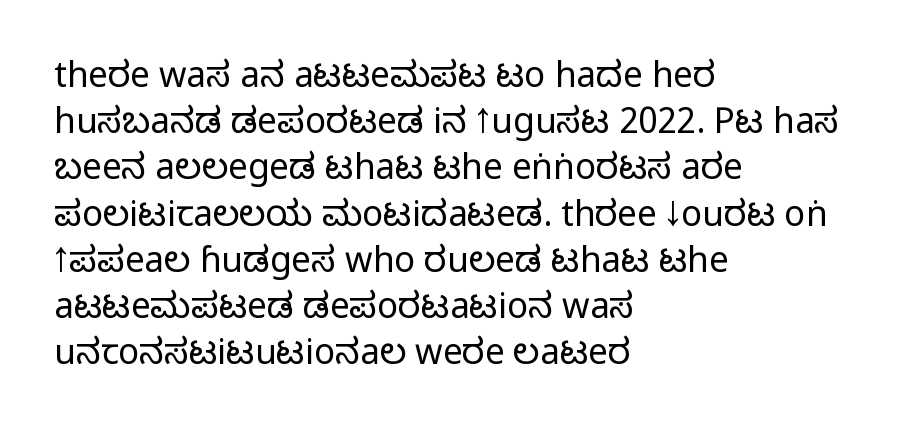
The image shows 35 px regular-weight, condensed sans-serif type, upright; set left-aligned, normal line spacing (1.32x), normal letter spacing, not underlined; low stroke contrast and a large x-height.
